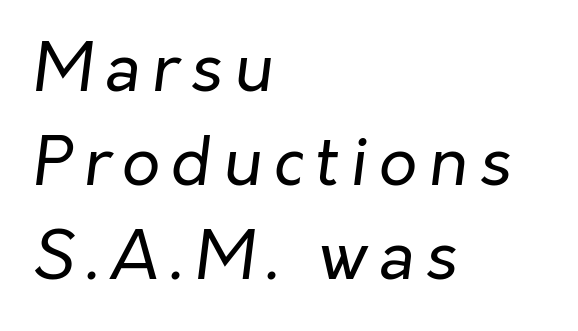
Heaviness? Minimal to ordinary, like unemphasized prose. The rag falls on the right side of this text block. The designer left line spacing at the default. Each letter keeps its own natural width here, so spacing adapts to shape. Glance below the letters and you will spot only blank space.
